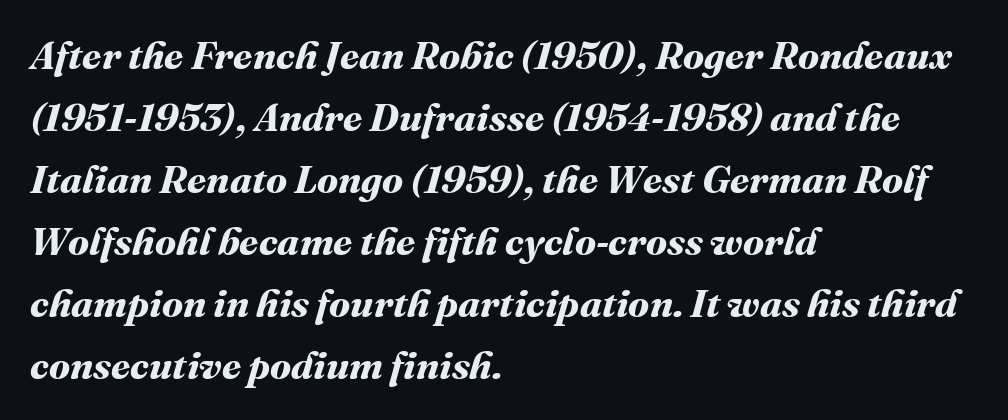
{"bold": "yes", "weight": "bold", "width": "normal", "stroke_contrast": "medium", "x_height": "medium", "monospaced": "no", "underline": "no", "align": "left", "line_spacing": "normal", "line_spacing_ratio": 1.59, "letter_spacing": "normal", "letter_spacing_em": 0.0, "glyph_px": 39}
